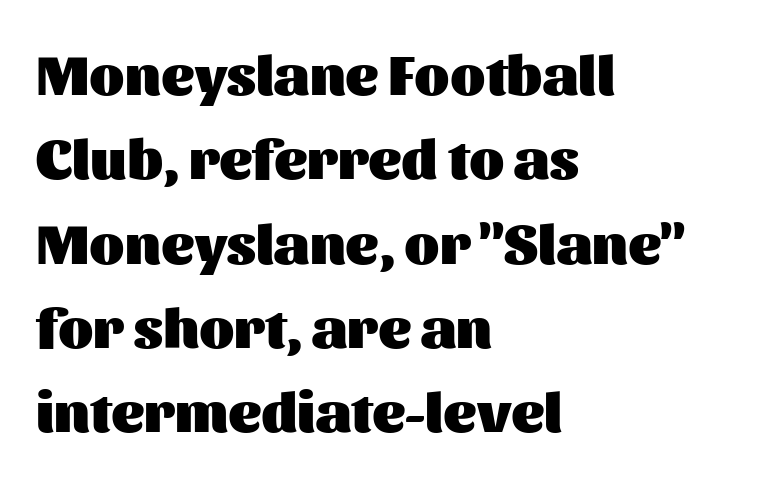
Q: Is the text bold? A: Yes.
Q: Is the text italic (slanted)? A: No, it is upright.
Q: Is the typeface a serif or a sans-serif typeface? A: Sans-serif.
Q: Is the text underlined? A: No.
Q: How is the paragraph aligned? A: Left-aligned.
Q: Is the spacing between letters normal or unusually wide? A: Normal.
Q: Is the spacing between lines tight, normal or loose? A: Normal.
Q: Width (condensed, normal, or wide)? A: Normal.
Q: Stroke contrast? A: Medium.
Q: x-height? A: Medium.
Q: Monospaced? A: No.
